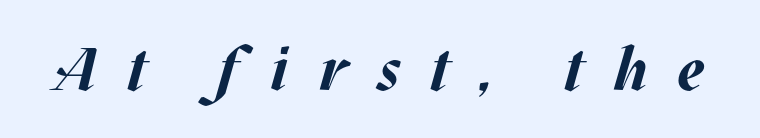
Glance below the letters and you will spot only blank space. Chunky letters — that's bold for sure. Character widths vary here, with narrow letters taking less room than wide ones. It's the slanting kind of type. This sample uses expanded letter spacing, leaving extra air between glyphs.
